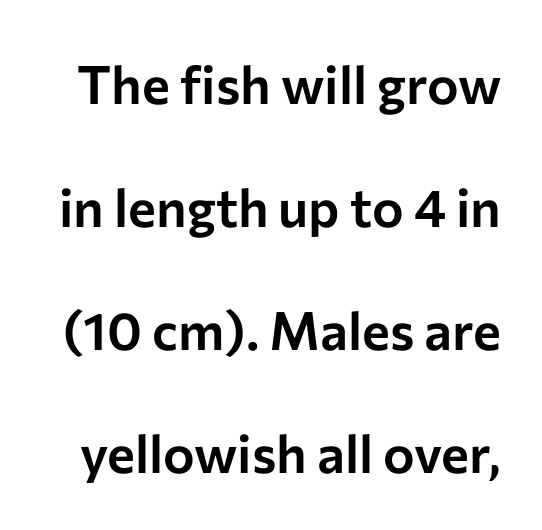
The image shows 53 px sans-serif type, upright; set loose line spacing (2.32x), normal letter spacing, not underlined; low stroke contrast and a medium x-height.
